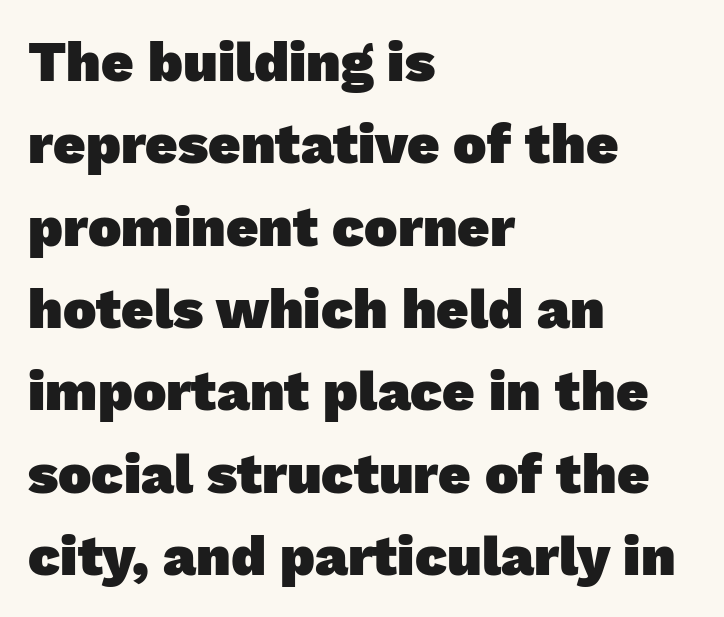
The image shows 56 px heavy sans-serif type; set left-aligned, normal line spacing (1.47x), normal letter spacing, not underlined; low stroke contrast and a medium x-height.
